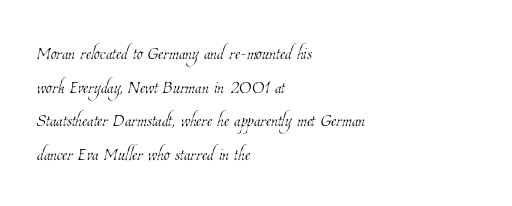
The image shows 24 px text type; set left-aligned, normal line spacing (1.4x), normal letter spacing, not underlined.
